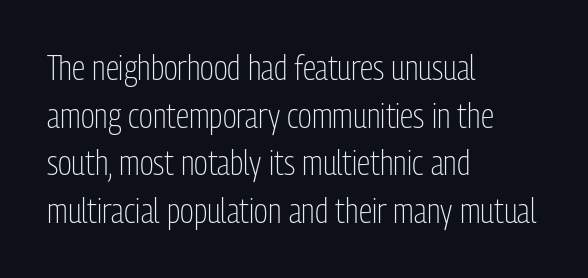
Q: Is the text bold? A: No.
Q: Is the text italic (slanted)? A: No, it is upright.
Q: Is the typeface a serif or a sans-serif typeface? A: Sans-serif.
Q: Is the text underlined? A: No.
Q: How is the paragraph aligned? A: Left-aligned.
Q: Is the spacing between letters normal or unusually wide? A: Normal.
Q: Is the spacing between lines tight, normal or loose? A: Normal.
Q: Width (condensed, normal, or wide)? A: Condensed.
Q: Stroke contrast? A: Low.
Q: x-height? A: Medium.
Q: Monospaced? A: No.
